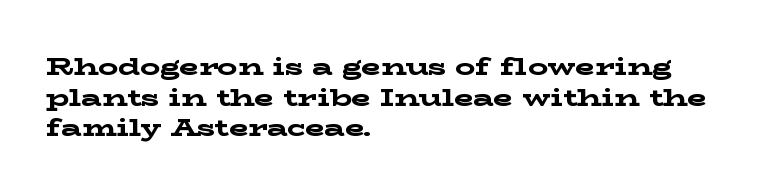
In CSS terms this would be text-align: left. Anything drawn beneath the words? Only blank space. Posture: upright roman. As a designer I'd log this as weight 700, bold.
